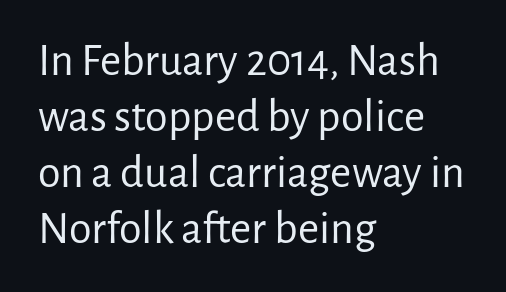
The image shows 46 px regular-weight sans-serif type, upright; set left-aligned, line spacing 1.22x, normal letter spacing, not underlined; low stroke contrast and a medium x-height.
